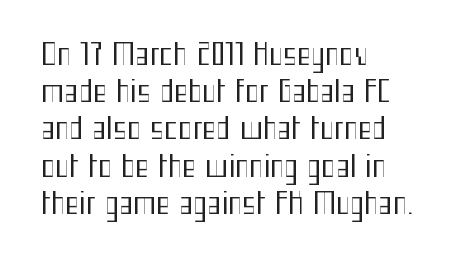
The rendering uses natural spacing where letterforms have individual widths. Is this a sans? Yes — the strokes have no serifs. Is the stroke heavy? The answer is a plain regular-or-lighter. Tracking here is standard; glyphs follow each other at the usual distance. The lettering holds an erect, upright posture throughout.
